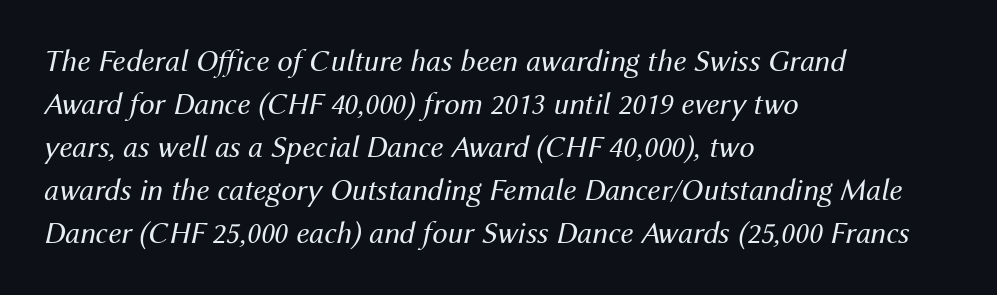
Q: Is the text bold? A: No.
Q: Is the text italic (slanted)? A: Yes, it leans right by about 12 degrees.
Q: Is the text underlined? A: No.
Q: How is the paragraph aligned? A: Left-aligned.
Q: Is the spacing between letters normal or unusually wide? A: Normal.
Q: Is the spacing between lines tight, normal or loose? A: Normal.
Q: Width (condensed, normal, or wide)? A: Normal.
Q: Stroke contrast? A: Medium.
Q: x-height? A: Medium.
Q: Monospaced? A: No.
